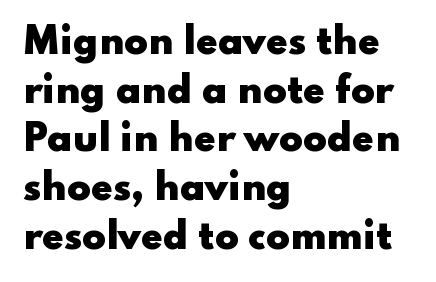
The image shows 35 px heavy, wide sans-serif type, upright; set left-aligned, normal line spacing (1.39x), normal letter spacing, not underlined; low stroke contrast and a small x-height.
